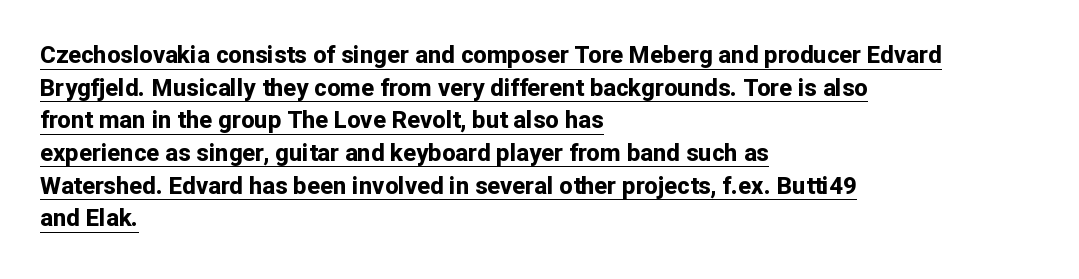
{"italic": "no", "bold": "yes", "underline": "yes", "align": "left", "line_spacing": "normal", "line_spacing_ratio": 1.36, "letter_spacing": "normal", "letter_spacing_em": 0.0, "glyph_px": 24}
